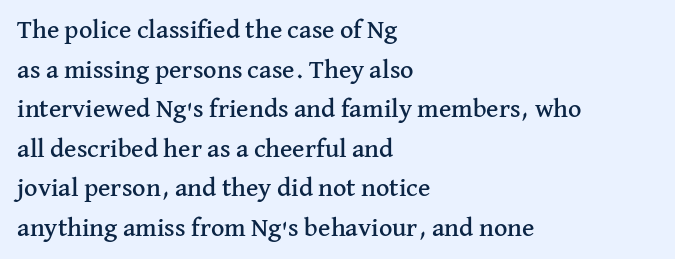
{"italic": "no", "underline": "no", "align": "left", "line_spacing": "normal", "line_spacing_ratio": 1.52, "letter_spacing": "normal", "letter_spacing_em": 0.0, "glyph_px": 26}
